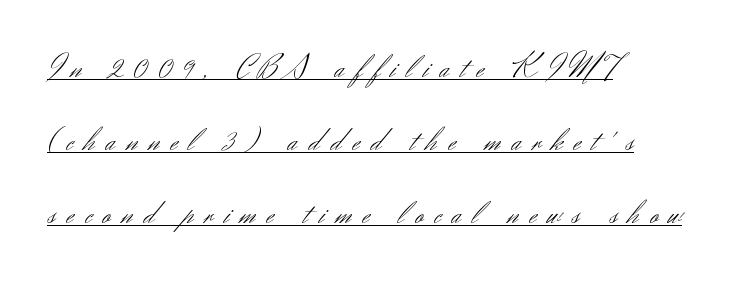
Q: Is the text bold? A: No.
Q: Is the text italic (slanted)? A: Yes.
Q: Is the typeface a serif or a sans-serif typeface? A: Sans-serif.
Q: Is the text underlined? A: Yes.
Q: How is the paragraph aligned? A: Left-aligned.
Q: Is the spacing between letters normal or unusually wide? A: Unusually wide.
Q: Is the spacing between lines tight, normal or loose? A: Loose.
Q: Width (condensed, normal, or wide)? A: Normal.
Q: Stroke contrast? A: Medium.
Q: x-height? A: Small.
Q: Monospaced? A: No.
